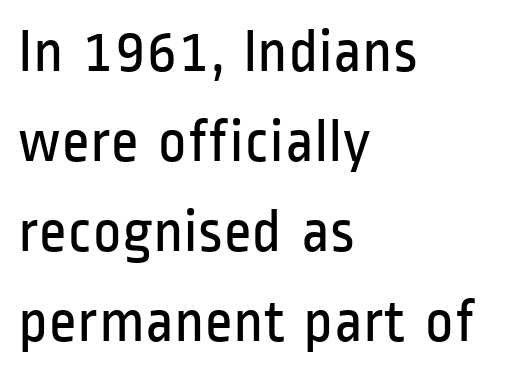
Q: Is the text bold? A: No.
Q: Is the text italic (slanted)? A: No, it is upright.
Q: Is the typeface a serif or a sans-serif typeface? A: Sans-serif.
Q: Is the text underlined? A: No.
Q: How is the paragraph aligned? A: Left-aligned.
Q: Is the spacing between letters normal or unusually wide? A: Normal.
Q: Is the spacing between lines tight, normal or loose? A: Normal.
Q: Width (condensed, normal, or wide)? A: Condensed.
Q: Stroke contrast? A: Low.
Q: x-height? A: Medium.
Q: Monospaced? A: No.
